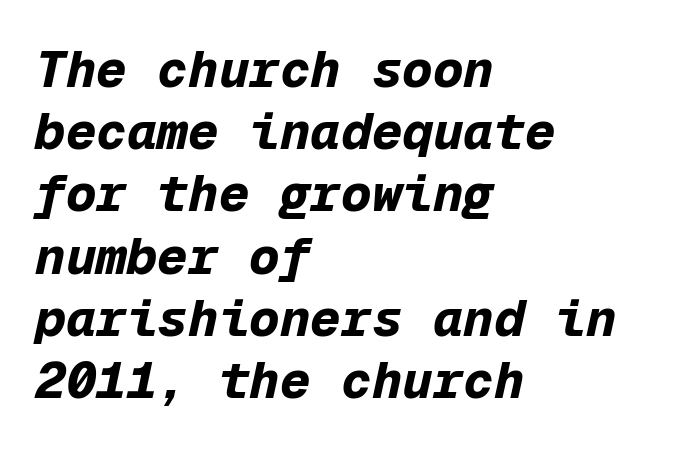
{"italic": "yes", "lean": "right", "slant_degrees": 12, "bold": "yes", "weight": "bold", "width": "normal", "stroke_contrast": "low", "x_height": "medium", "monospaced": "yes", "underline": "no", "align": "left", "line_spacing_ratio": 1.22, "letter_spacing": "normal", "letter_spacing_em": 0.0, "glyph_px": 51}
